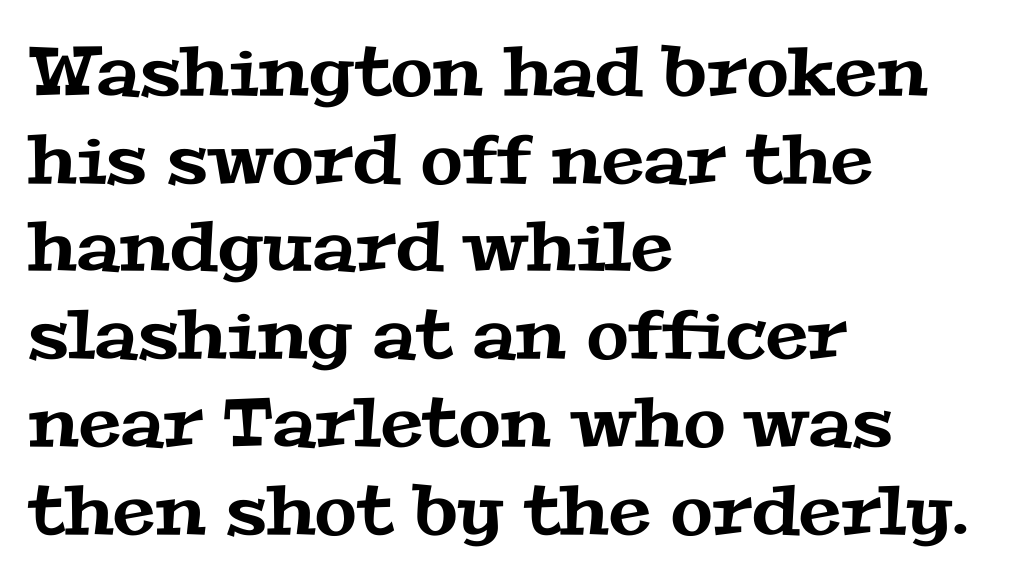
{"serif": "yes", "width": "wide", "stroke_contrast": "medium", "x_height": "medium", "monospaced": "no", "underline": "no", "align": "left", "line_spacing": "normal", "line_spacing_ratio": 1.29, "letter_spacing": "normal", "letter_spacing_em": 0.0, "glyph_px": 68}
